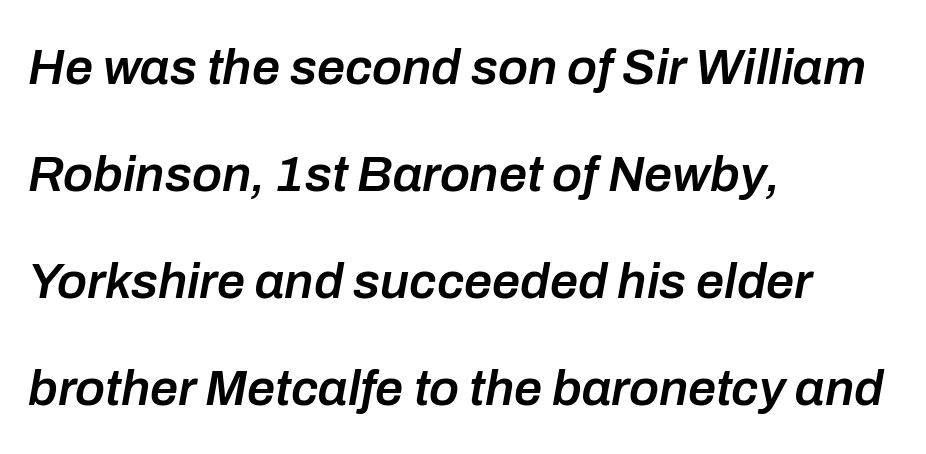
Nobody drew a line under any word here. Here the designer chose a conventional face with non-uniform glyph widths. The face used here has a pronounced slope to its letters. As a designer I'd log this as weight 600, semibold. Caption: standard tracking, unaltered.
